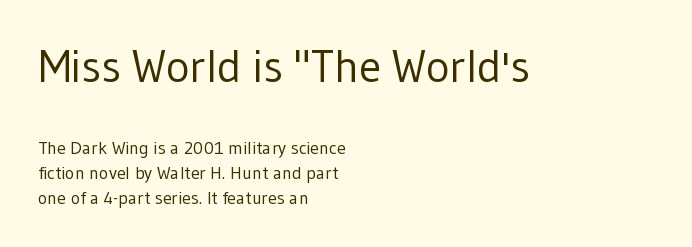
A clean baseline with only descenders dipping below it. This sample uses plain, unmodified letter spacing. A light-to-regular cut is what we see here. Is there much room between lines? A standard amount, neither cramped nor airy.
